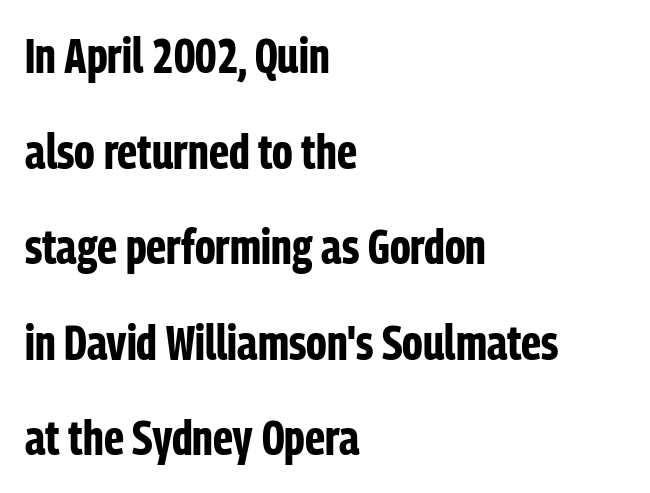
The image shows 49 px bold, condensed sans-serif type, upright; set left-aligned, loose line spacing (1.95x), normal letter spacing, not underlined; low stroke contrast and a medium x-height.
